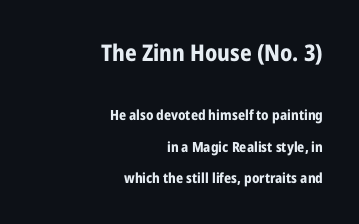
The letters stand straight up with perfectly vertical stems. Default kerning and tracking; the words read as compact shapes. Chunky letters — that's bold for sure. A student would call this right alignment; a typographer would say flush right, rag left.
